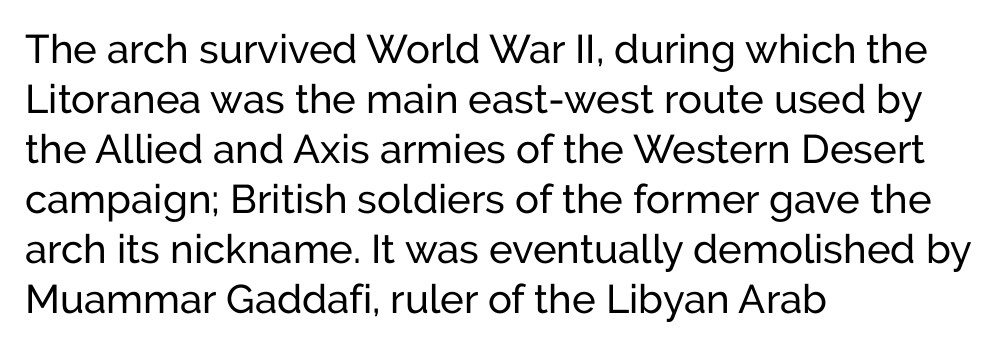
A classic flush-left, rag-right setting is used for this passage. The type is set solid horizontally, with unmodified tracking. If you drew a line through each stem, it would be perfectly vertical. This sample has the flowing, uneven cadence of proportional lettering.
